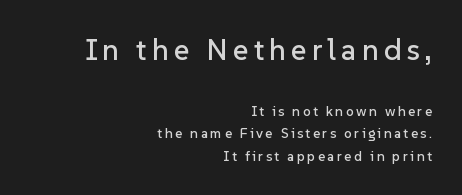
The image shows 30 px sans-serif type, upright; set right-aligned, normal line spacing (1.6x), not underlined; the first (top) block is 2.14x larger; low stroke contrast and a medium x-height.
